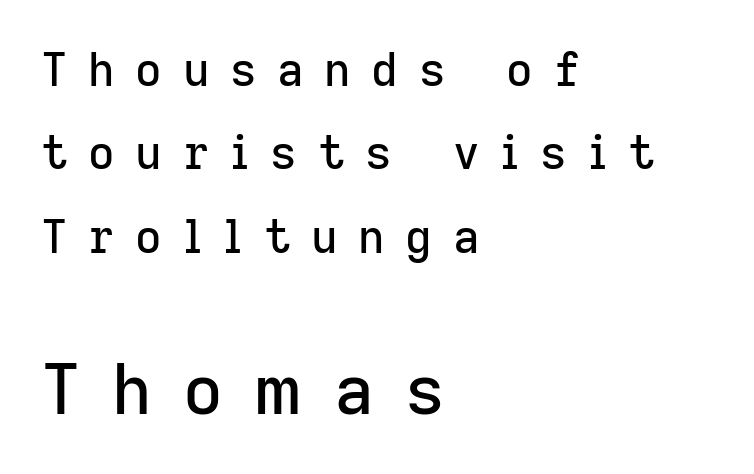
{"serif": "no", "italic": "no", "width": "normal", "stroke_contrast": "low", "x_height": "medium", "monospaced": "no", "underline": "no", "align": "left", "line_spacing_ratio": 1.81, "letter_spacing": "wide", "letter_spacing_em": 0.45, "larger_block": "second", "size_ratio": 1.5, "glyph_px": 69}
